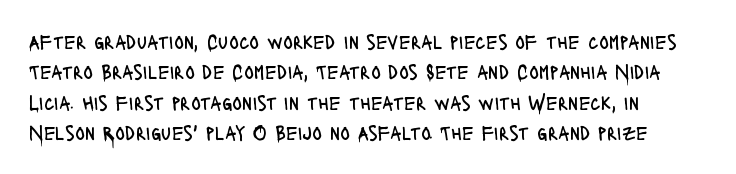
The image shows 20 px text type, upright; set left-aligned, normal line spacing (1.52x), normal letter spacing, not underlined.
